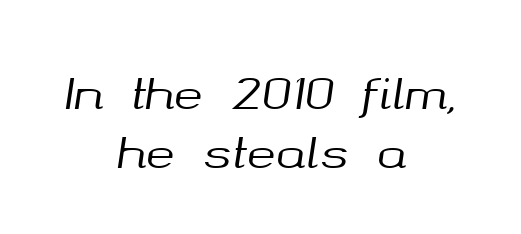
The image shows 44 px text type, italic (leaning right); set centered, normal line spacing (1.35x), normal letter spacing, not underlined; medium stroke contrast and a medium x-height.
